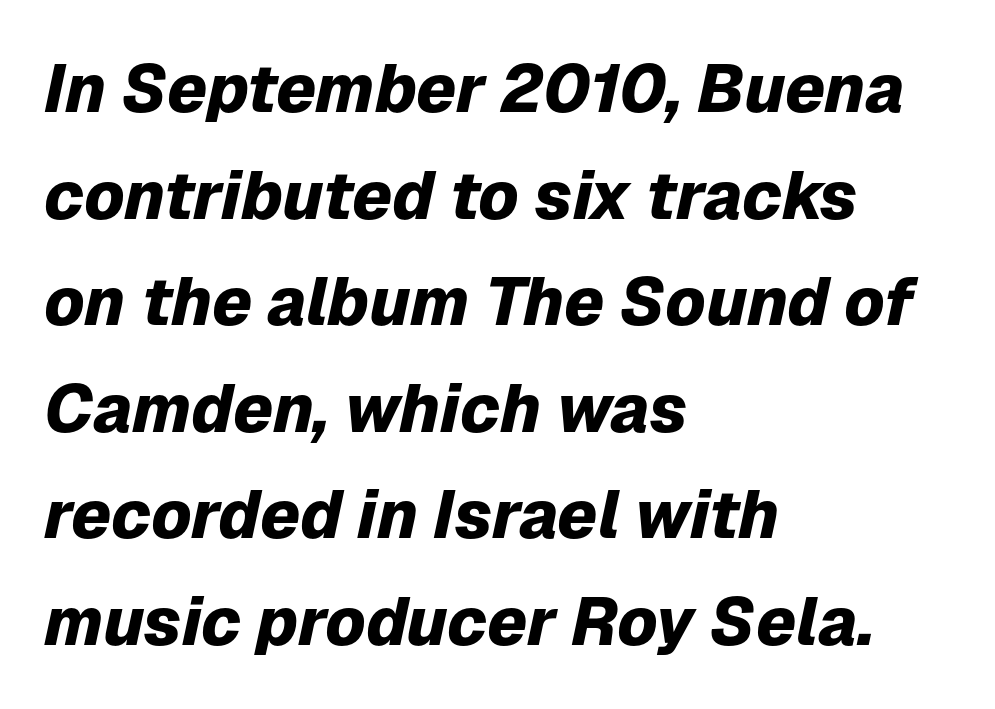
The image shows 67 px heavy type, italic (leaning right); set left-aligned, normal line spacing (1.59x), normal letter spacing, not underlined; low stroke contrast and a medium x-height.
